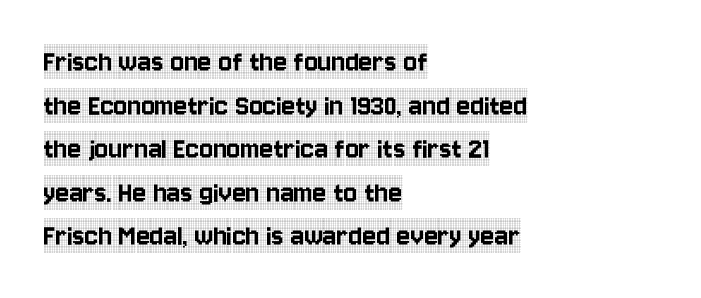
Q: Is the text italic (slanted)? A: No, it is upright.
Q: Is the typeface a serif or a sans-serif typeface? A: Serif.
Q: Is the text underlined? A: No.
Q: How is the paragraph aligned? A: Left-aligned.
Q: Is the spacing between letters normal or unusually wide? A: Normal.
Q: Is the spacing between lines tight, normal or loose? A: Normal.
Q: Width (condensed, normal, or wide)? A: Condensed.
Q: x-height? A: Large.
Q: Monospaced? A: No.
